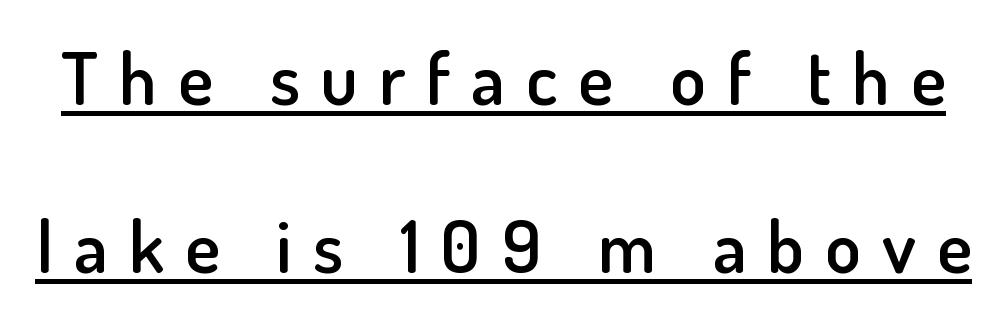
Q: Is the text bold? A: Semi-bold.
Q: Is the text italic (slanted)? A: No, it is upright.
Q: Is the typeface a serif or a sans-serif typeface? A: Sans-serif.
Q: Is the text underlined? A: Yes.
Q: Is the spacing between letters normal or unusually wide? A: Unusually wide.
Q: Is the spacing between lines tight, normal or loose? A: Loose.
Q: Width (condensed, normal, or wide)? A: Normal.
Q: Stroke contrast? A: Low.
Q: x-height? A: Small.
Q: Monospaced? A: No.
